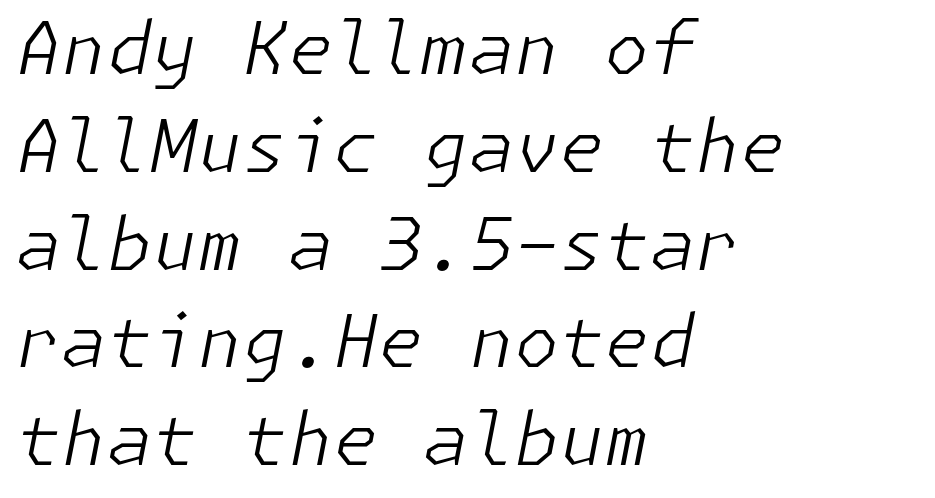
{"italic": "yes", "lean": "right", "slant_degrees": 11, "bold": "no", "weight": "light", "width": "normal", "stroke_contrast": "low", "x_height": "medium", "underline": "no", "align": "left", "line_spacing": "normal", "line_spacing_ratio": 1.34, "letter_spacing": "normal", "letter_spacing_em": 0.0, "glyph_px": 73}
